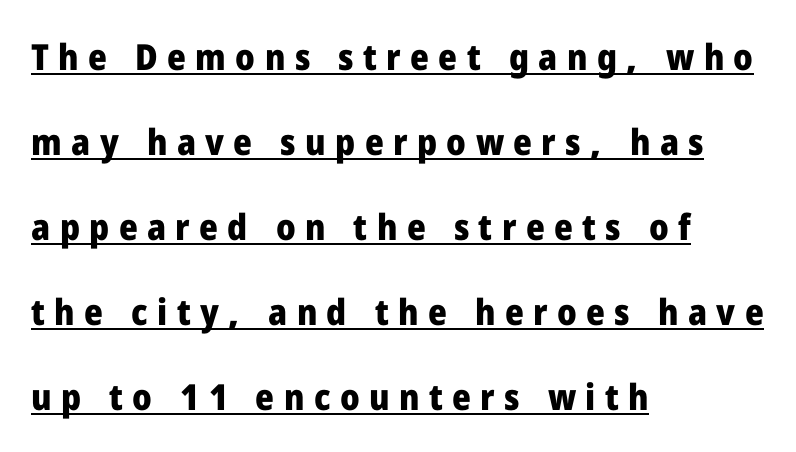
{"serif": "no", "italic": "no", "bold": "yes", "weight": "heavy", "width": "normal", "stroke_contrast": "low", "x_height": "medium", "monospaced": "no", "underline": "yes", "align": "left", "line_spacing": "loose", "line_spacing_ratio": 2.36, "letter_spacing": "wide", "letter_spacing_em": 0.26, "glyph_px": 36}
